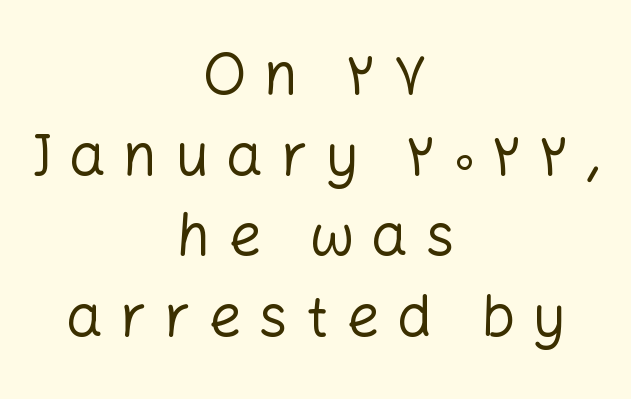
Notice how the passage keeps no hard edge, just a central spine. Regarding serifs, this sample does without them. Spacing verdict: proportional, widths tailored to each character. On a weight scale, this lands at 450 or below. Underline: absent.
